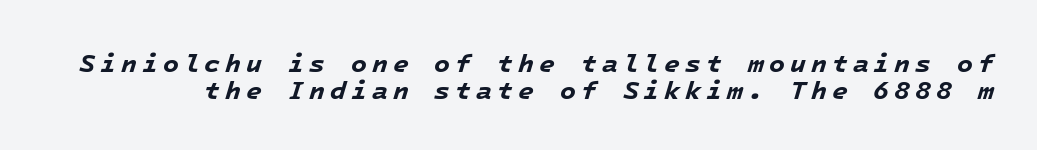
{"italic": "yes", "lean": "right", "slant_degrees": 16, "bold": "yes", "underline": "no", "line_spacing": "tight", "line_spacing_ratio": 1.03, "glyph_px": 26}
